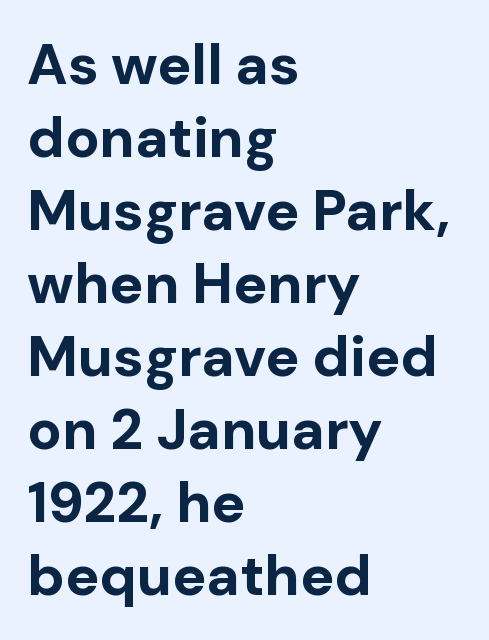
{"serif": "no", "italic": "no", "bold": "yes", "weight": "bold", "width": "normal", "stroke_contrast": "low", "x_height": "medium", "monospaced": "no", "underline": "no", "align": "left", "line_spacing": "normal", "line_spacing_ratio": 1.28, "letter_spacing": "normal", "letter_spacing_em": 0.0, "glyph_px": 57}
